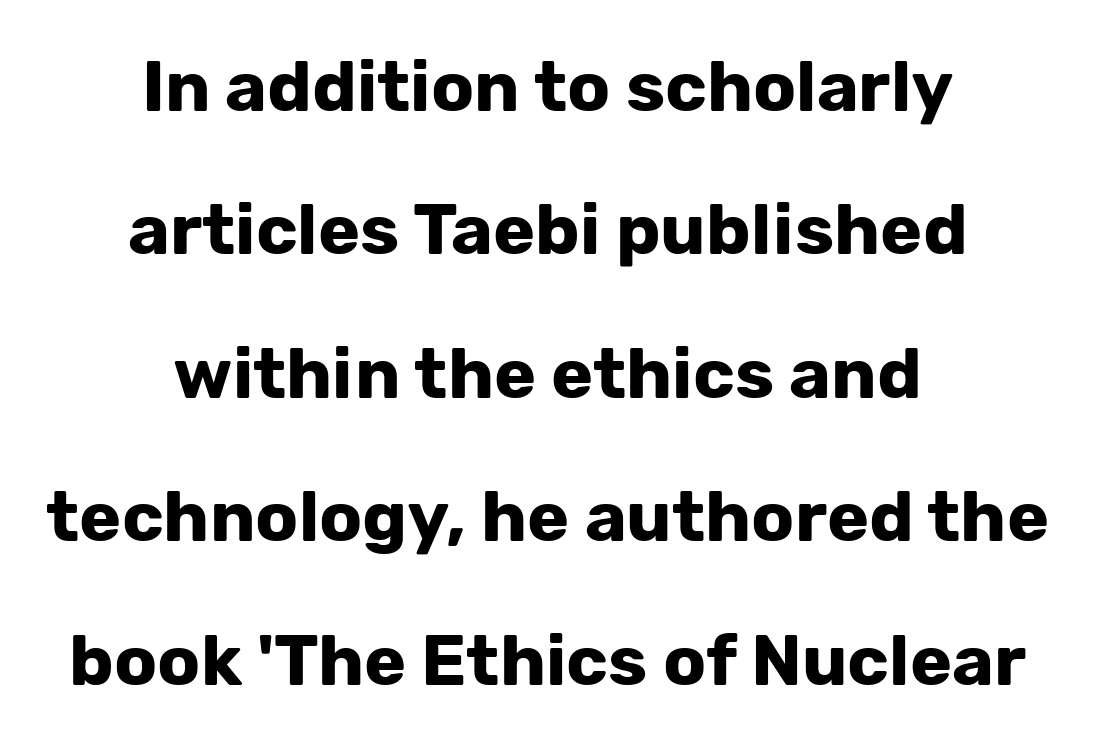
{"serif": "no", "italic": "no", "bold": "yes", "weight": "bold", "width": "normal", "stroke_contrast": "low", "x_height": "medium", "monospaced": "no", "underline": "no", "align": "center", "line_spacing": "loose", "line_spacing_ratio": 2.02, "letter_spacing": "normal", "letter_spacing_em": 0.0, "glyph_px": 71}
